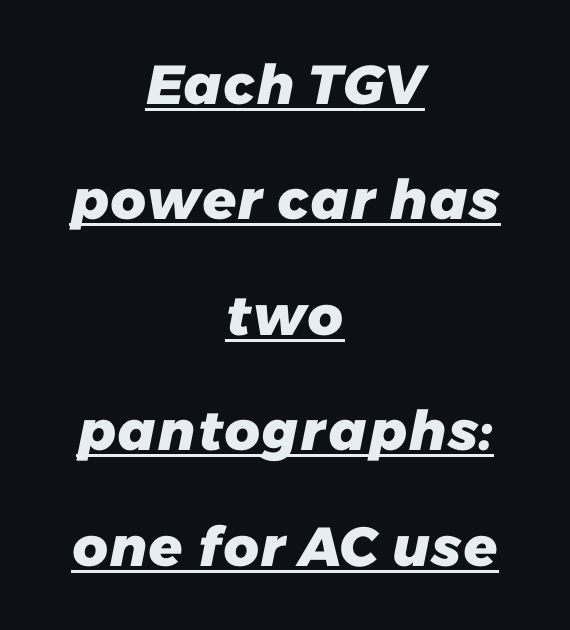
{"serif": "no", "bold": "yes", "weight": "heavy", "width": "normal", "stroke_contrast": "low", "x_height": "medium", "monospaced": "no", "underline": "yes", "align": "center", "line_spacing": "loose", "line_spacing_ratio": 2.1, "letter_spacing": "normal", "letter_spacing_em": 0.0, "glyph_px": 55}
